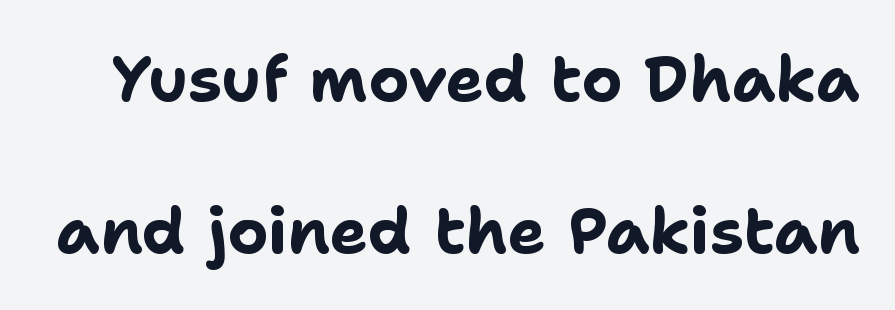
{"serif": "no", "italic": "no", "bold": "yes", "weight": "bold", "width": "normal", "stroke_contrast": "low", "x_height": "medium", "monospaced": "no", "underline": "no", "line_spacing": "loose", "line_spacing_ratio": 2.38, "letter_spacing": "normal", "letter_spacing_em": 0.0, "glyph_px": 64}
